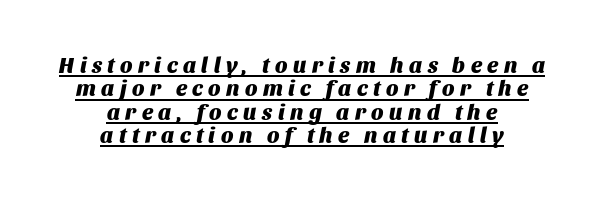
{"italic": "yes", "lean": "right", "slant_degrees": 11, "bold": "yes", "underline": "yes", "align": "center", "line_spacing": "tight", "line_spacing_ratio": 1.06, "letter_spacing": "wide", "letter_spacing_em": 0.25, "glyph_px": 22}
